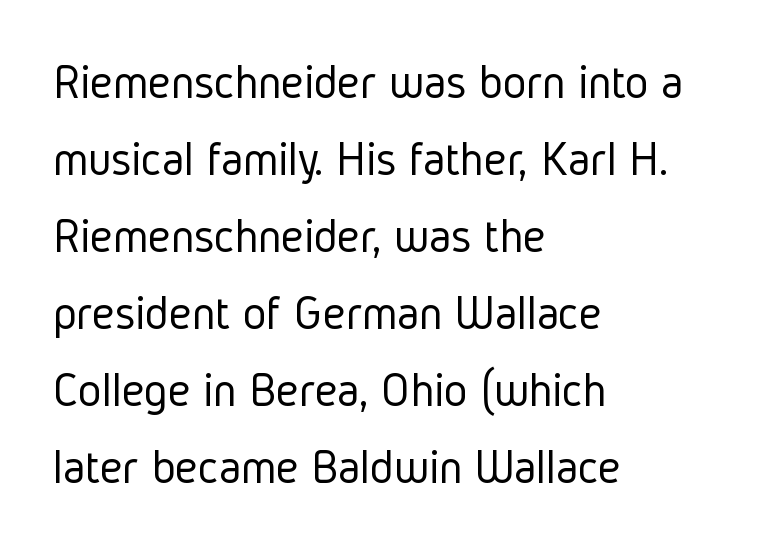
Q: Is the text bold? A: No.
Q: Is the text italic (slanted)? A: No, it is upright.
Q: Is the typeface a serif or a sans-serif typeface? A: Sans-serif.
Q: Is the text underlined? A: No.
Q: How is the paragraph aligned? A: Left-aligned.
Q: Is the spacing between letters normal or unusually wide? A: Normal.
Q: Is the spacing between lines tight, normal or loose? A: Normal.
Q: Width (condensed, normal, or wide)? A: Condensed.
Q: Stroke contrast? A: Low.
Q: x-height? A: Medium.
Q: Monospaced? A: No.
